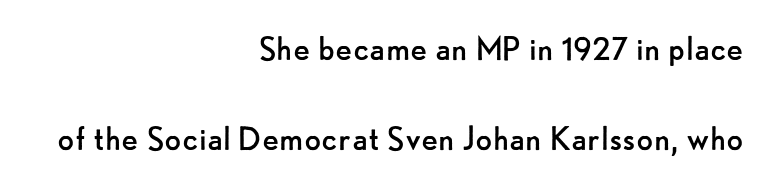
The glyphs in this specimen are sans serif. The face used here is proportionally spaced, like ordinary book or web type. The foot of each line stays bare and open. These lines stack with their right ends in a neat column. This sample trades compactness for vertical openness between lines. Each word holds together tightly as a unit, with standard inter-letter gaps.
